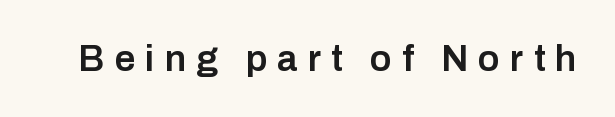
{"serif": "no", "italic": "no", "bold": "semi", "weight": "semibold", "width": "normal", "stroke_contrast": "low", "x_height": "medium", "monospaced": "no", "underline": "no", "letter_spacing": "wide", "letter_spacing_em": 0.27, "glyph_px": 37}
